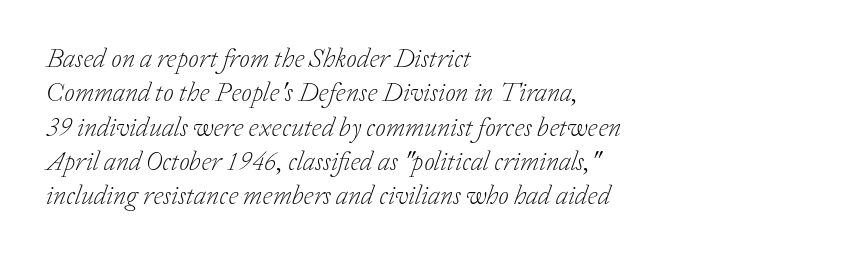
A classic flush-left, rag-right setting is used for this passage. The rendering keeps characters at their native spacing. Reading down the column, the eye jumps a familiar distance to each next line. Decoration check: the copy has no underline. Weight: regular or lighter.
